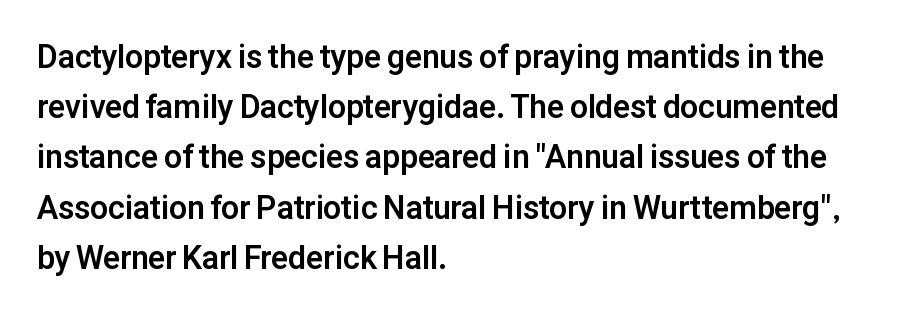
{"serif": "no", "italic": "no", "bold": "yes", "weight": "bold", "width": "normal", "stroke_contrast": "low", "x_height": "medium", "monospaced": "no", "underline": "no", "align": "left", "line_spacing": "normal", "line_spacing_ratio": 1.57, "letter_spacing": "normal", "letter_spacing_em": 0.0, "glyph_px": 32}
